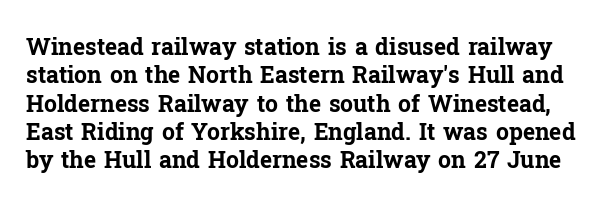
The image shows 23 px bold type, upright; set line spacing 1.23x, normal letter spacing, not underlined.
